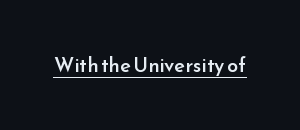
The image shows 20 px text type, upright; set normal letter spacing, underlined.
